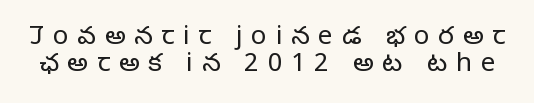
Q: Is the text bold? A: No.
Q: Is the text italic (slanted)? A: No, it is upright.
Q: Is the text underlined? A: No.
Q: Is the spacing between letters normal or unusually wide? A: Unusually wide.
Q: Is the spacing between lines tight, normal or loose? A: Tight.
